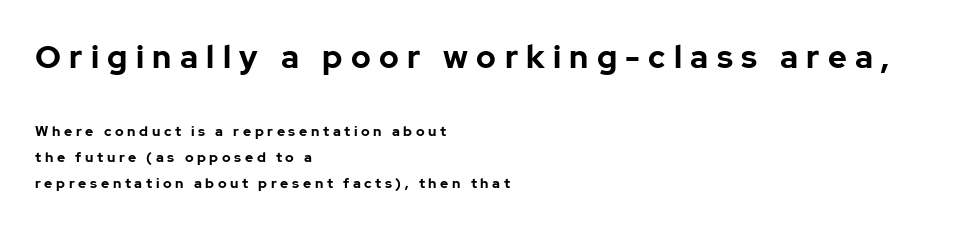
{"serif": "no", "italic": "no", "bold": "yes", "weight": "bold", "width": "normal", "stroke_contrast": "low", "x_height": "medium", "monospaced": "no", "underline": "no", "align": "left", "line_spacing_ratio": 1.88, "letter_spacing": "wide", "letter_spacing_em": 0.26, "larger_block": "first", "size_ratio": 2.29, "glyph_px": 32}
